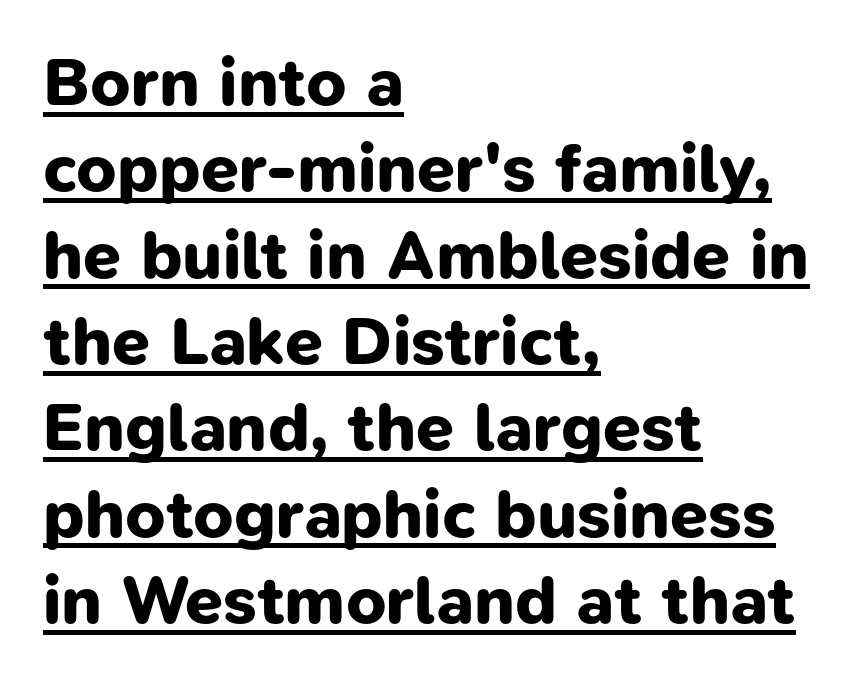
{"serif": "no", "bold": "yes", "weight": "bold", "width": "normal", "stroke_contrast": "low", "x_height": "medium", "monospaced": "no", "underline": "yes", "align": "left", "line_spacing": "normal", "line_spacing_ratio": 1.27, "letter_spacing": "normal", "letter_spacing_em": 0.0, "glyph_px": 68}
